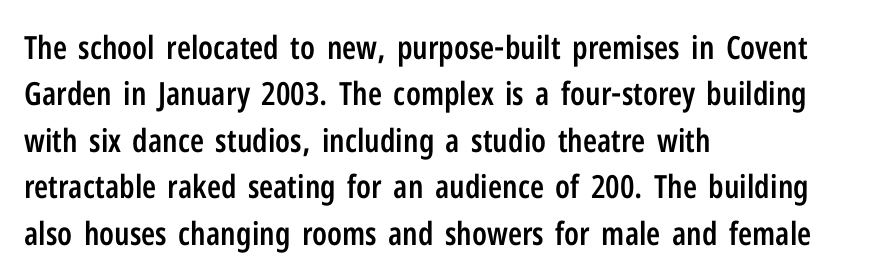
The image shows 32 px semibold, condensed sans-serif type, upright; set left-aligned, normal line spacing (1.45x), normal letter spacing, not underlined; low stroke contrast and a medium x-height.
